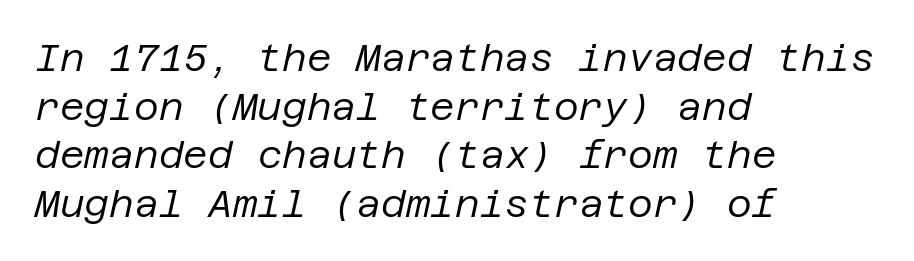
{"italic": "yes", "lean": "right", "slant_degrees": 12, "bold": "no", "weight": "regular", "width": "normal", "stroke_contrast": "low", "x_height": "large", "underline": "no", "align": "left", "line_spacing": "normal", "line_spacing_ratio": 1.28, "letter_spacing": "normal", "letter_spacing_em": 0.0, "glyph_px": 38}
